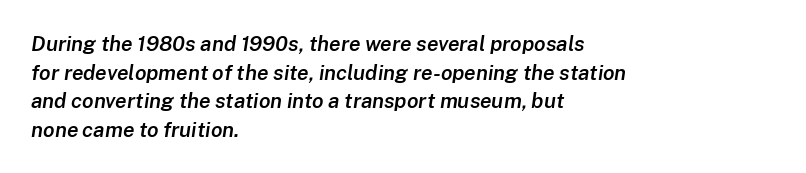
{"italic": "yes", "lean": "right", "slant_degrees": 8, "bold": "semi", "underline": "no", "align": "left", "line_spacing": "normal", "line_spacing_ratio": 1.36, "letter_spacing": "normal", "letter_spacing_em": 0.0, "glyph_px": 21}
